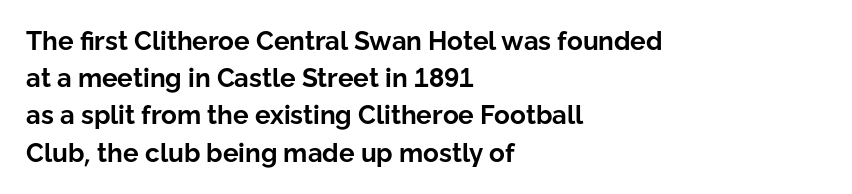
Q: Is the text bold? A: Yes.
Q: Is the text italic (slanted)? A: No, it is upright.
Q: Is the text underlined? A: No.
Q: How is the paragraph aligned? A: Left-aligned.
Q: Is the spacing between letters normal or unusually wide? A: Normal.
Q: Is the spacing between lines tight, normal or loose? A: Normal.
